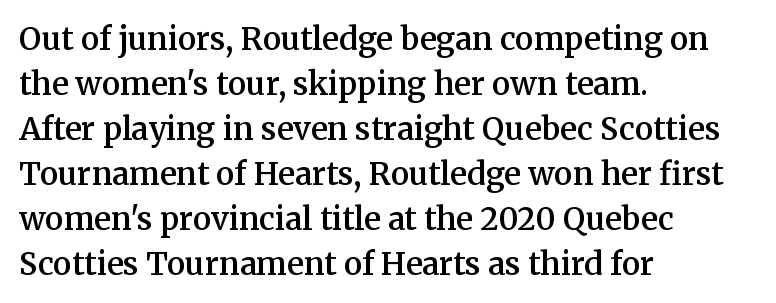
The image shows 31 px semibold serif type, upright; set left-aligned, normal line spacing (1.45x), normal letter spacing, not underlined; medium stroke contrast and a medium x-height.
